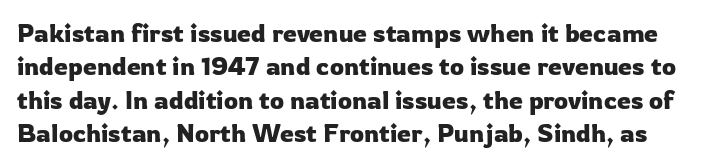
The image shows 25 px text type, upright; set normal line spacing (1.34x), normal letter spacing, not underlined.
